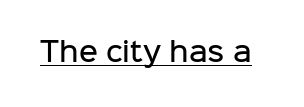
Q: Is the text bold? A: Semi-bold.
Q: Is the text italic (slanted)? A: No, it is upright.
Q: Is the text underlined? A: Yes.
Q: Is the spacing between letters normal or unusually wide? A: Normal.
